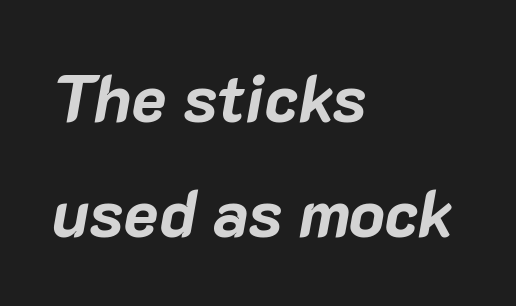
{"italic": "yes", "lean": "right", "slant_degrees": 10, "bold": "yes", "weight": "bold", "width": "normal", "stroke_contrast": "low", "x_height": "medium", "monospaced": "no", "underline": "no", "align": "left", "line_spacing_ratio": 1.74, "letter_spacing": "normal", "letter_spacing_em": 0.0, "glyph_px": 66}
